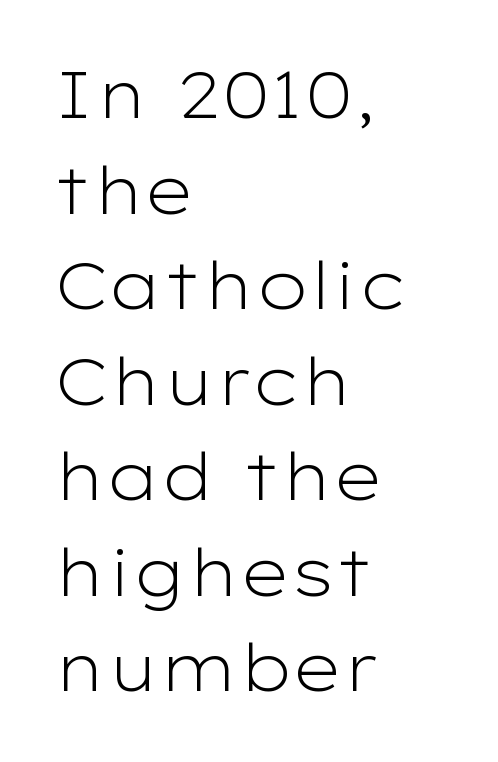
Q: Is the text bold? A: No.
Q: Is the text italic (slanted)? A: No, it is upright.
Q: Is the typeface a serif or a sans-serif typeface? A: Sans-serif.
Q: Is the text underlined? A: No.
Q: How is the paragraph aligned? A: Left-aligned.
Q: Is the spacing between letters normal or unusually wide? A: Normal.
Q: Is the spacing between lines tight, normal or loose? A: Normal.
Q: Width (condensed, normal, or wide)? A: Wide.
Q: Stroke contrast? A: Low.
Q: x-height? A: Medium.
Q: Monospaced? A: No.
